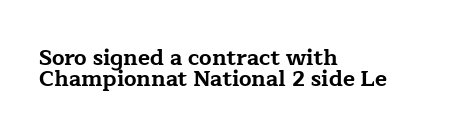
The image shows 22 px bold type, upright; set left-aligned, tight line spacing (0.97x), normal letter spacing, not underlined.
